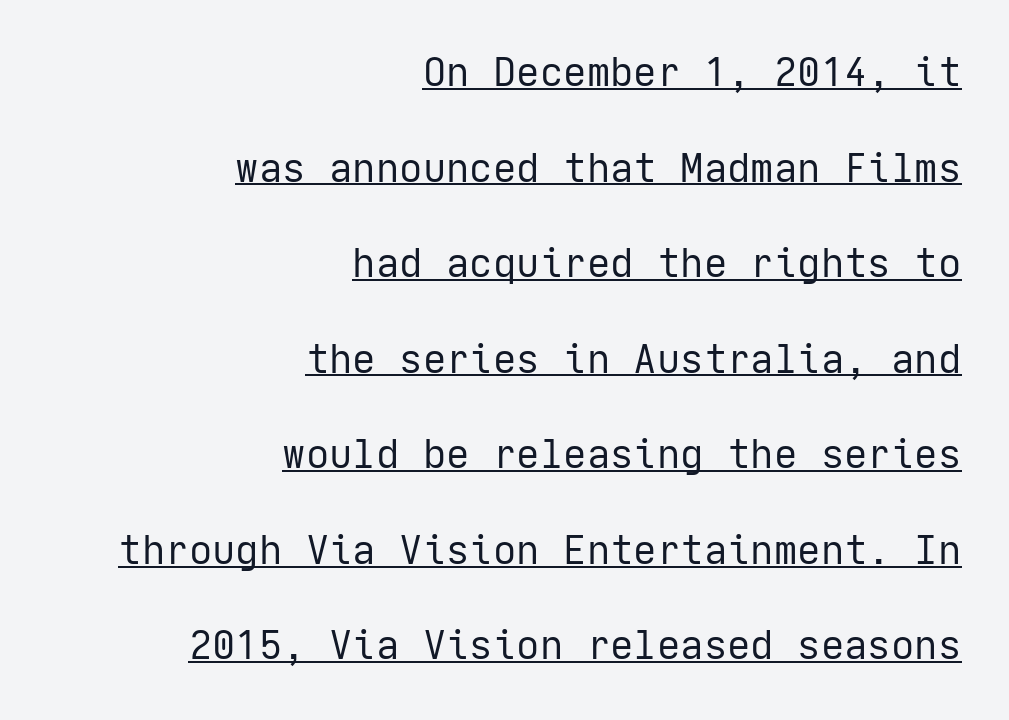
The image shows 39 px regular-weight sans-serif type, upright; set right-aligned, loose line spacing (2.45x), normal letter spacing, underlined; low stroke contrast and a medium x-height.
